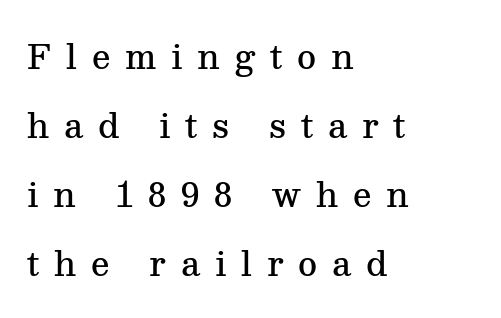
The image shows 33 px semibold serif type, upright; set left-aligned, loose line spacing (2.09x), unusually wide letter spacing (+0.45 em), not underlined; medium stroke contrast and a medium x-height.
